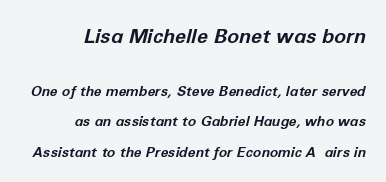
{"italic": "yes", "lean": "right", "slant_degrees": 12, "bold": "yes", "underline": "no", "align": "right", "line_spacing": "loose", "line_spacing_ratio": 2.18, "letter_spacing": "normal", "letter_spacing_em": 0.0, "larger_block": "first", "size_ratio": 1.43, "glyph_px": 20}
